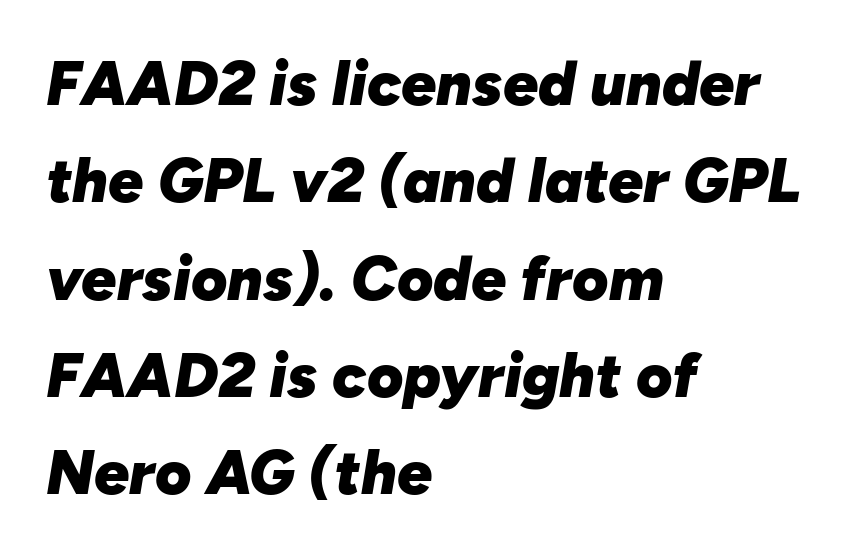
Q: Is the text bold? A: Yes.
Q: Is the text italic (slanted)? A: Yes, it leans right by about 10 degrees.
Q: Is the text underlined? A: No.
Q: How is the paragraph aligned? A: Left-aligned.
Q: Is the spacing between letters normal or unusually wide? A: Normal.
Q: Is the spacing between lines tight, normal or loose? A: Normal.
Q: Width (condensed, normal, or wide)? A: Normal.
Q: Stroke contrast? A: Low.
Q: x-height? A: Medium.
Q: Monospaced? A: No.
